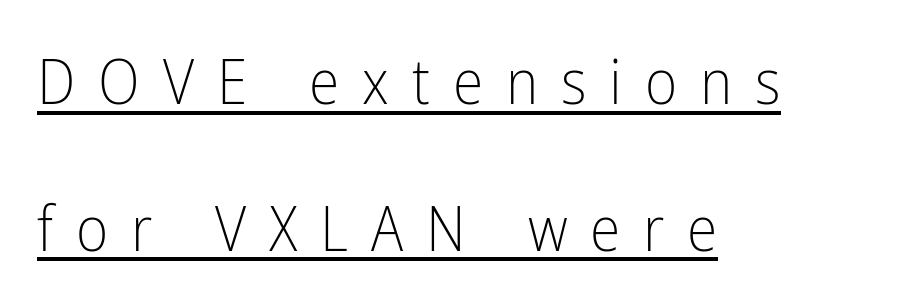
The image shows 62 px light, condensed sans-serif type, upright; set left-aligned, loose line spacing (2.37x), unusually wide letter spacing (+0.37 em), underlined; low stroke contrast and a medium x-height.
